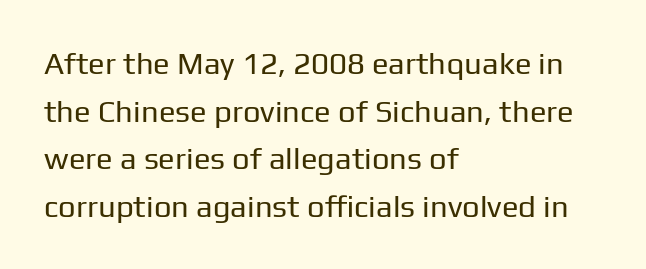
The image shows 31 px regular-weight sans-serif type, upright; set left-aligned, normal line spacing (1.54x), normal letter spacing, not underlined; low stroke contrast and a medium x-height.
